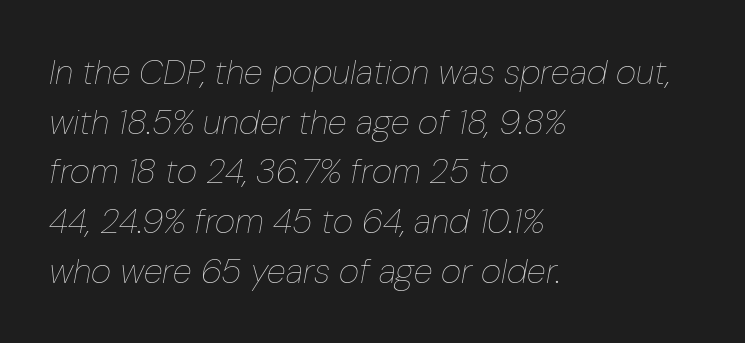
Q: Is the text bold? A: No.
Q: Is the text italic (slanted)? A: Yes, it leans right by about 10 degrees.
Q: Is the text underlined? A: No.
Q: How is the paragraph aligned? A: Left-aligned.
Q: Is the spacing between letters normal or unusually wide? A: Normal.
Q: Is the spacing between lines tight, normal or loose? A: Normal.
Q: Width (condensed, normal, or wide)? A: Condensed.
Q: Stroke contrast? A: Low.
Q: x-height? A: Medium.
Q: Monospaced? A: No.
